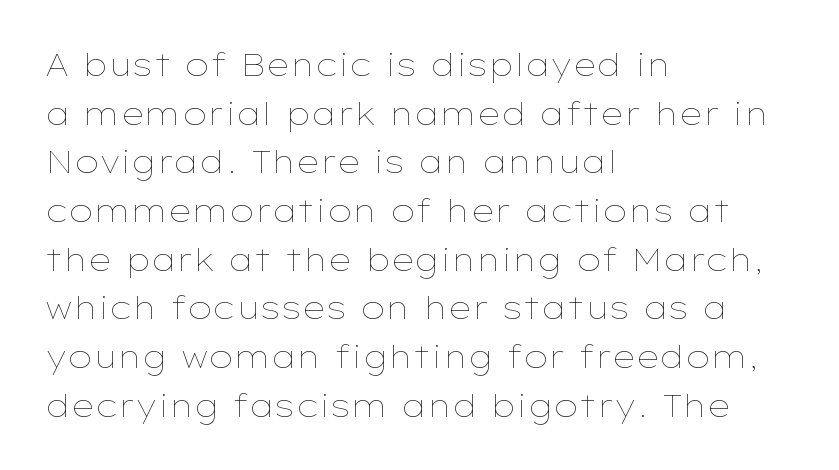
Q: Is the text bold? A: No.
Q: Is the text italic (slanted)? A: No, it is upright.
Q: Is the text underlined? A: No.
Q: How is the paragraph aligned? A: Left-aligned.
Q: Is the spacing between letters normal or unusually wide? A: Normal.
Q: Is the spacing between lines tight, normal or loose? A: Normal.
Q: Width (condensed, normal, or wide)? A: Wide.
Q: Stroke contrast? A: Low.
Q: x-height? A: Medium.
Q: Monospaced? A: No.
